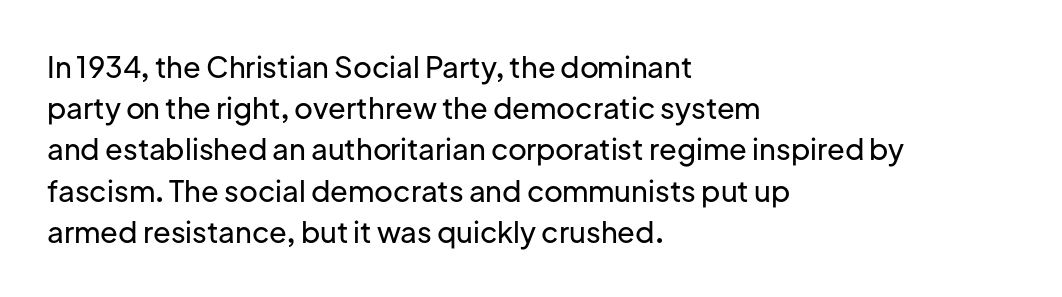
{"serif": "no", "italic": "no", "width": "normal", "stroke_contrast": "low", "x_height": "medium", "monospaced": "no", "underline": "no", "align": "left", "line_spacing": "normal", "line_spacing_ratio": 1.42, "letter_spacing": "normal", "letter_spacing_em": 0.0, "glyph_px": 29}
